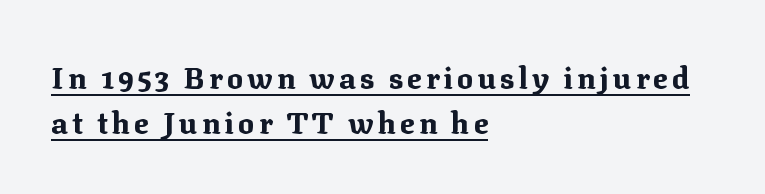
Font category for this specimen: serif. A typographer would call this underscored text. In terms of leading, this rendering sits right in the middle. Teacher's note: observe the even left margin — that is flush-left alignment. Every character sits straight up, as roman type does. These lines are rendered in a variable-pitch font.
